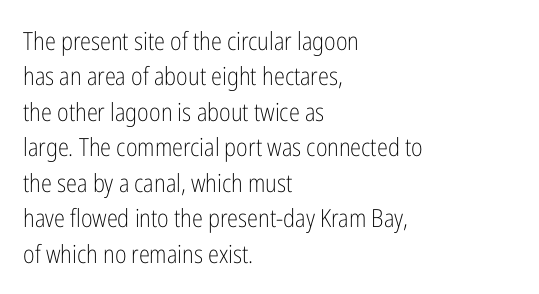
The image shows 25 px text type, upright; set left-aligned, normal line spacing (1.42x), normal letter spacing, not underlined.
